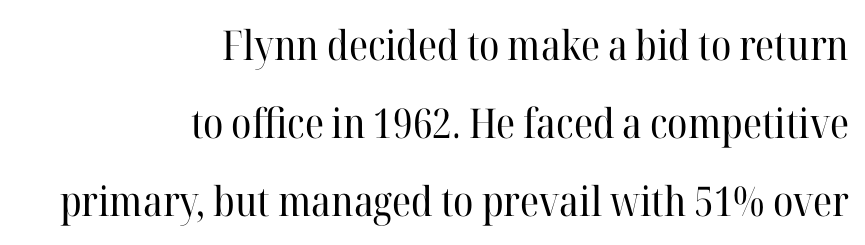
Q: Is the text bold? A: No.
Q: Is the text italic (slanted)? A: No, it is upright.
Q: Is the typeface a serif or a sans-serif typeface? A: Serif.
Q: Is the text underlined? A: No.
Q: How is the paragraph aligned? A: Right-aligned.
Q: Is the spacing between letters normal or unusually wide? A: Normal.
Q: Is the spacing between lines tight, normal or loose? A: Loose.
Q: Width (condensed, normal, or wide)? A: Normal.
Q: Stroke contrast? A: High.
Q: x-height? A: Medium.
Q: Monospaced? A: No.
